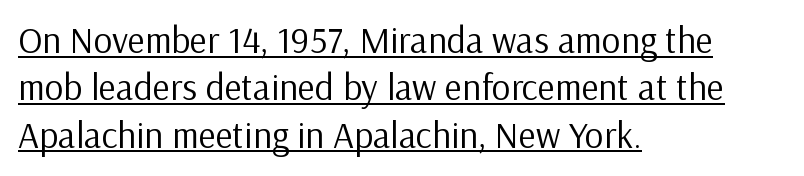
Character widths vary here, with narrow letters taking less room than wide ones. Is this a heavy cut? Hardly; it is regular or lighter. What stands out about the letter spacing? Nothing — it is the standard amount. Underlining? Definitely there.
